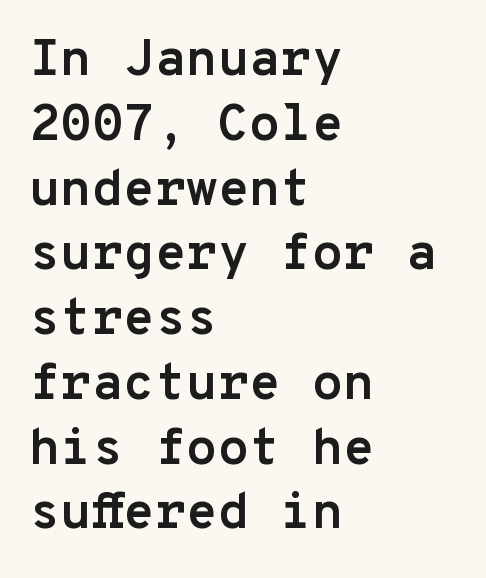
Q: Is the text bold? A: Yes.
Q: Is the text italic (slanted)? A: No, it is upright.
Q: Is the typeface a serif or a sans-serif typeface? A: Sans-serif.
Q: Is the text underlined? A: No.
Q: How is the paragraph aligned? A: Left-aligned.
Q: Is the spacing between letters normal or unusually wide? A: Normal.
Q: Is the spacing between lines tight, normal or loose? A: Normal.
Q: Width (condensed, normal, or wide)? A: Normal.
Q: Stroke contrast? A: Low.
Q: x-height? A: Medium.
Q: Monospaced? A: Yes.
